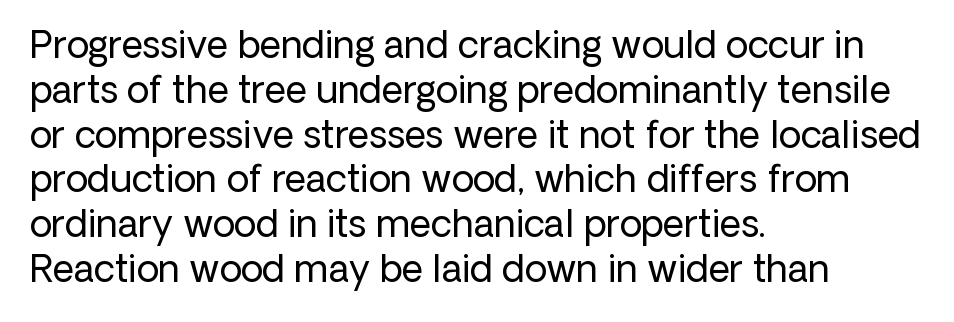
The image shows 37 px regular-weight sans-serif type, upright; set left-aligned, line spacing 1.21x, normal letter spacing, not underlined; low stroke contrast and a medium x-height.
